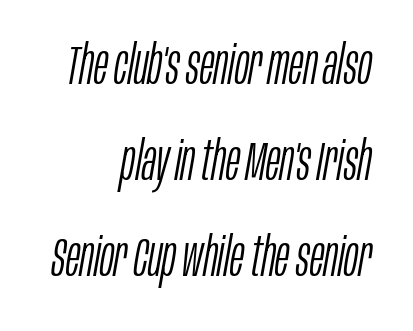
The image shows 54 px light, condensed type, italic (leaning right); set right-aligned, line spacing 1.78x, normal letter spacing, not underlined; low stroke contrast and a large x-height.
